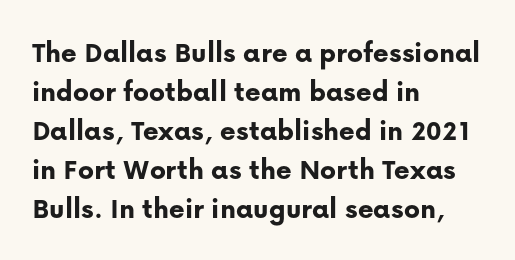
Q: Is the text bold? A: Yes.
Q: Is the text italic (slanted)? A: No, it is upright.
Q: Is the typeface a serif or a sans-serif typeface? A: Sans-serif.
Q: Is the text underlined? A: No.
Q: How is the paragraph aligned? A: Left-aligned.
Q: Is the spacing between letters normal or unusually wide? A: Normal.
Q: Is the spacing between lines tight, normal or loose? A: Normal.
Q: Width (condensed, normal, or wide)? A: Normal.
Q: Stroke contrast? A: Low.
Q: x-height? A: Medium.
Q: Monospaced? A: No.
